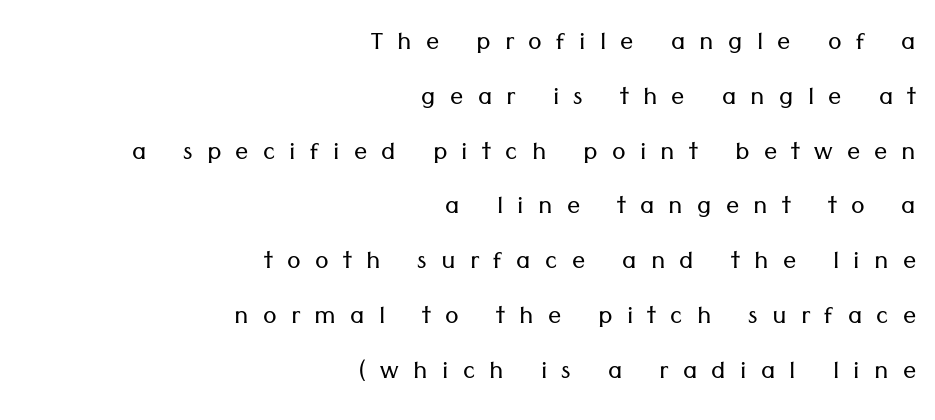
The image shows 33 px light sans-serif type, upright; set right-aligned, normal line spacing (1.66x), unusually wide letter spacing (+0.43 em), not underlined; low stroke contrast and a medium x-height.
